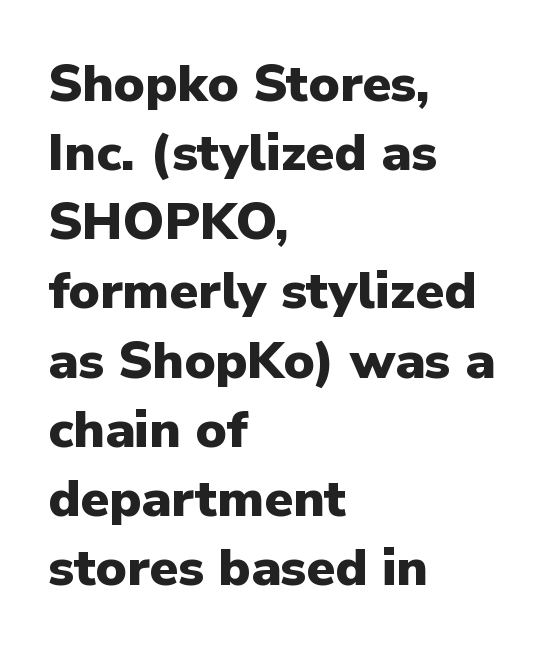
{"serif": "no", "italic": "no", "bold": "yes", "weight": "heavy", "width": "normal", "stroke_contrast": "low", "x_height": "medium", "monospaced": "no", "underline": "no", "align": "left", "line_spacing": "normal", "line_spacing_ratio": 1.33, "letter_spacing": "normal", "letter_spacing_em": 0.0, "glyph_px": 52}
